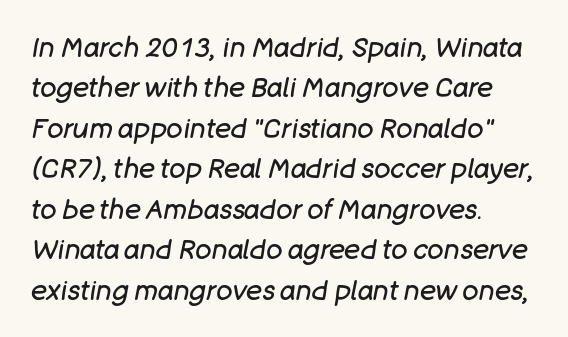
The image shows 27 px text type, italic (leaning right); set left-aligned, normal line spacing (1.5x), normal letter spacing, not underlined.
